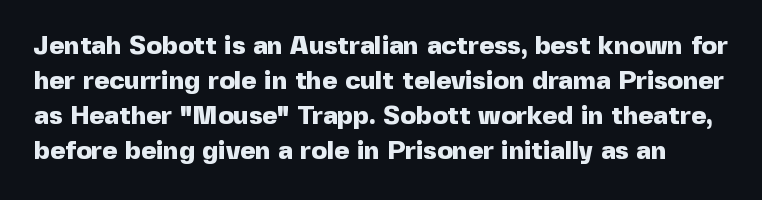
The image shows 26 px bold type, upright; set normal line spacing (1.35x), normal letter spacing, not underlined.
